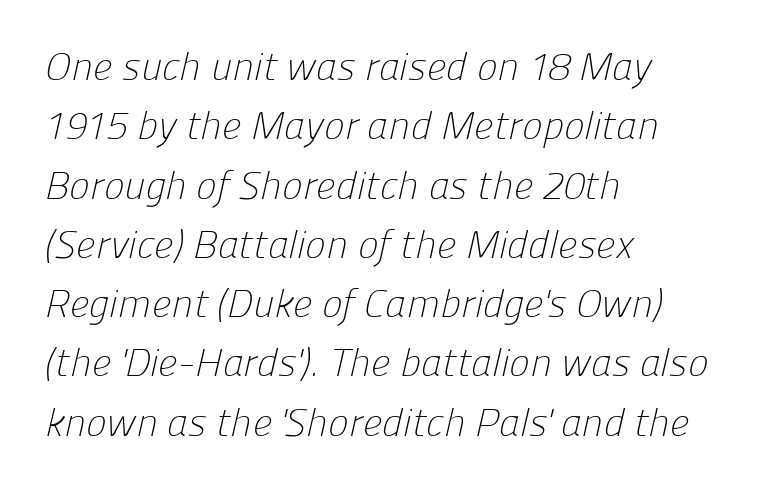
Character widths vary here, with narrow letters taking less room than wide ones. This block has exactly the height ordinary leading produces. The passage shown is not bold in any degree. This rendering leaves character spacing at its baseline value. Quick note: underline off. Horizontal alignment here is leftward, the default for most running prose.
